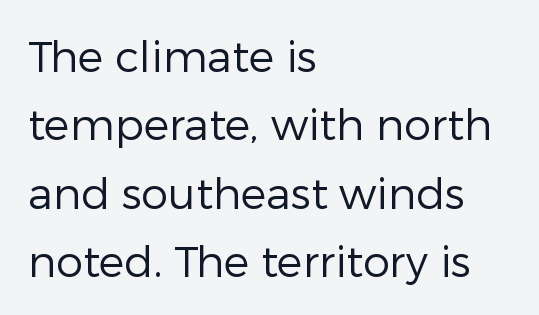
{"serif": "no", "italic": "no", "bold": "no", "weight": "regular", "width": "normal", "stroke_contrast": "low", "x_height": "medium", "monospaced": "no", "underline": "no", "align": "left", "line_spacing": "normal", "line_spacing_ratio": 1.59, "letter_spacing": "normal", "letter_spacing_em": 0.0, "glyph_px": 43}
